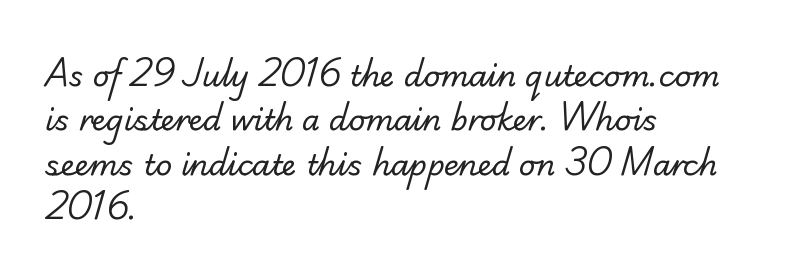
{"serif": "yes", "bold": "no", "weight": "regular", "width": "normal", "stroke_contrast": "low", "x_height": "small", "monospaced": "no", "underline": "no", "align": "left", "line_spacing": "normal", "line_spacing_ratio": 1.53, "letter_spacing": "normal", "letter_spacing_em": 0.0, "glyph_px": 29}
